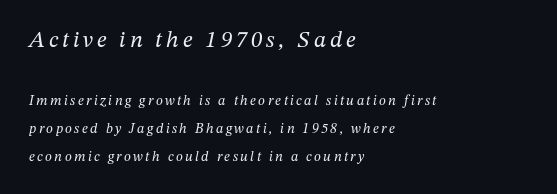
The image shows 23 px text type, italic (leaning right); set left-aligned, loose line spacing (2.01x), not underlined; the first (top) block is 1.64x larger.
